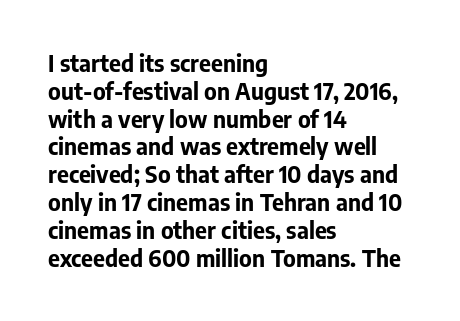
Q: Is the text bold? A: Yes.
Q: Is the text italic (slanted)? A: No, it is upright.
Q: Is the text underlined? A: No.
Q: How is the paragraph aligned? A: Left-aligned.
Q: Is the spacing between letters normal or unusually wide? A: Normal.
